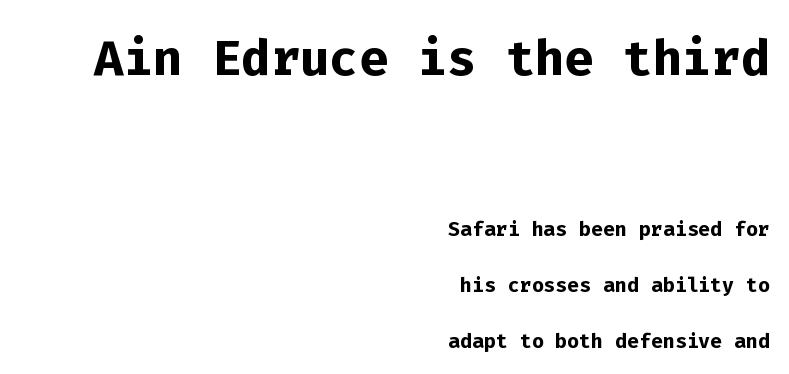
{"serif": "no", "italic": "no", "bold": "yes", "weight": "semibold", "width": "normal", "stroke_contrast": "low", "x_height": "medium", "monospaced": "yes", "underline": "no", "align": "right", "line_spacing": "loose", "line_spacing_ratio": 2.01, "letter_spacing": "normal", "letter_spacing_em": 0.0, "larger_block": "first", "size_ratio": 2.46, "glyph_px": 69}
